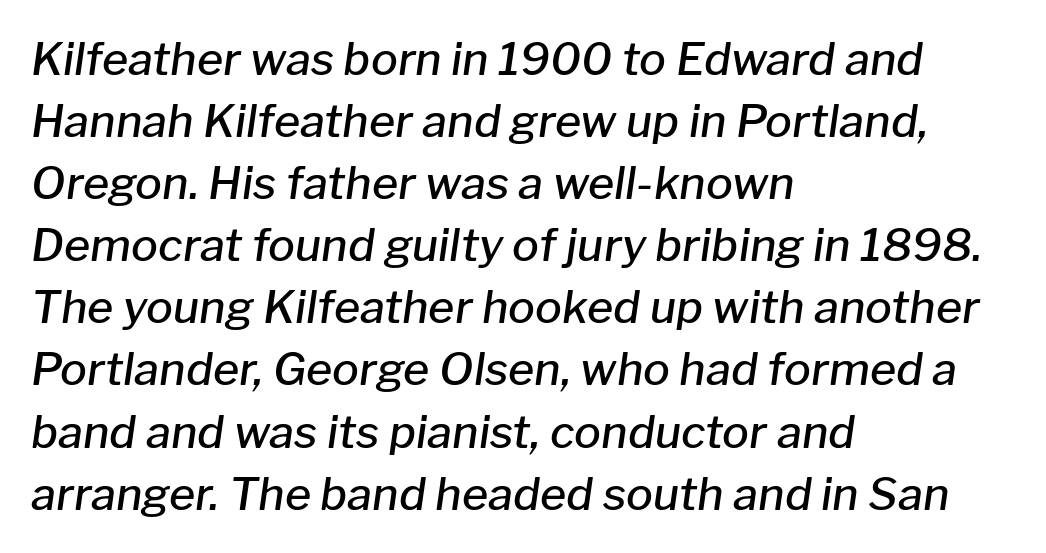
The image shows 45 px semibold type, italic (leaning right); set left-aligned, normal line spacing (1.38x), normal letter spacing, not underlined; low stroke contrast and a medium x-height.
